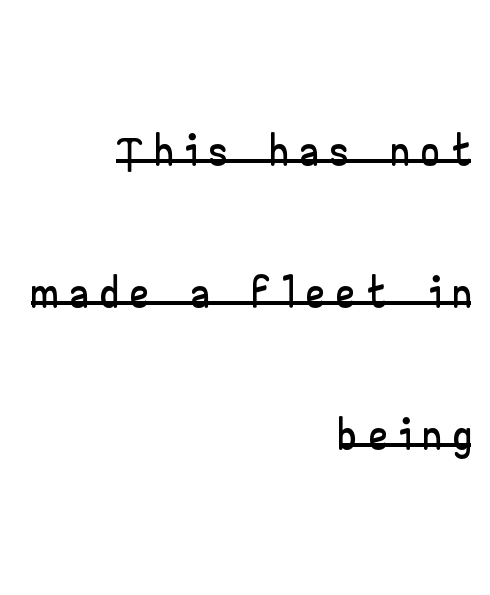
These lines stack with their right ends in a neat column. Every stem runs plumb, perpendicular to the baseline. The letterforms stand isolated, each surrounded by extra space. If you measured baseline to baseline, you'd find a long distance.
